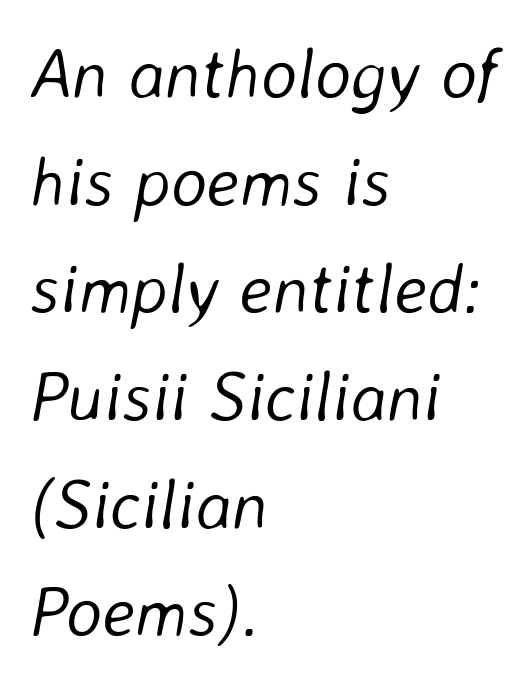
The image shows 69 px light type, italic (leaning right); set left-aligned, normal line spacing (1.56x), normal letter spacing, not underlined; low stroke contrast and a medium x-height.
